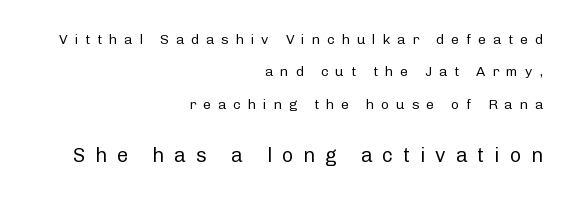
The image shows 20 px text type, upright; set right-aligned, loose line spacing (2.32x), unusually wide letter spacing (+0.49 em), not underlined; the second (bottom) block is 1.43x larger.
